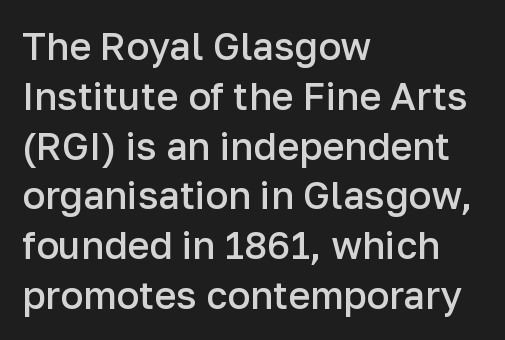
Q: Is the text bold? A: Semi-bold.
Q: Is the text italic (slanted)? A: No, it is upright.
Q: Is the typeface a serif or a sans-serif typeface? A: Sans-serif.
Q: Is the text underlined? A: No.
Q: How is the paragraph aligned? A: Left-aligned.
Q: Is the spacing between letters normal or unusually wide? A: Normal.
Q: Is the spacing between lines tight, normal or loose? A: Normal.
Q: Width (condensed, normal, or wide)? A: Normal.
Q: Stroke contrast? A: Low.
Q: x-height? A: Medium.
Q: Monospaced? A: No.
